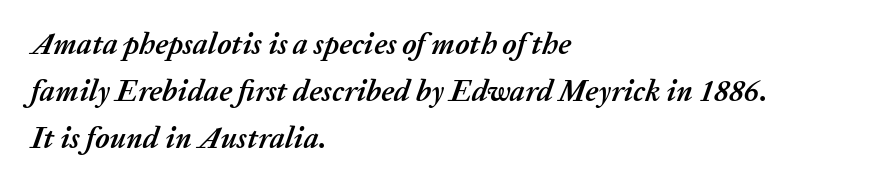
{"italic": "yes", "lean": "right", "slant_degrees": 20, "bold": "yes", "weight": "semibold", "width": "normal", "stroke_contrast": "medium", "x_height": "medium", "monospaced": "no", "underline": "no", "align": "left", "line_spacing": "normal", "line_spacing_ratio": 1.56, "letter_spacing": "normal", "letter_spacing_em": 0.0, "glyph_px": 30}
